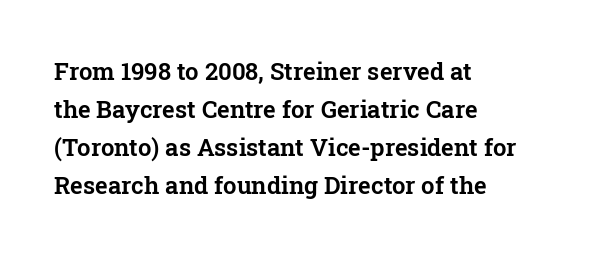
Q: Is the text italic (slanted)? A: No, it is upright.
Q: Is the text underlined? A: No.
Q: How is the paragraph aligned? A: Left-aligned.
Q: Is the spacing between letters normal or unusually wide? A: Normal.
Q: Is the spacing between lines tight, normal or loose? A: Normal.
